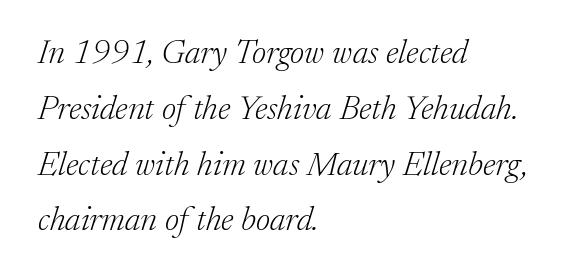
{"serif": "yes", "italic": "yes", "lean": "right", "slant_degrees": 17, "bold": "no", "weight": "light", "width": "normal", "stroke_contrast": "low", "x_height": "medium", "monospaced": "no", "underline": "no", "align": "left", "line_spacing": "normal", "line_spacing_ratio": 1.64, "letter_spacing": "normal", "letter_spacing_em": 0.0, "glyph_px": 34}
